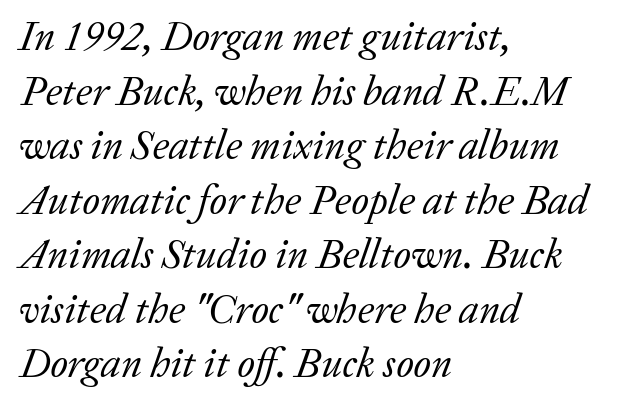
{"serif": "yes", "italic": "yes", "lean": "right", "slant_degrees": 20, "bold": "no", "weight": "regular", "width": "normal", "stroke_contrast": "low", "x_height": "medium", "monospaced": "no", "underline": "no", "align": "left", "line_spacing": "normal", "line_spacing_ratio": 1.33, "letter_spacing": "normal", "letter_spacing_em": 0.0, "glyph_px": 41}
